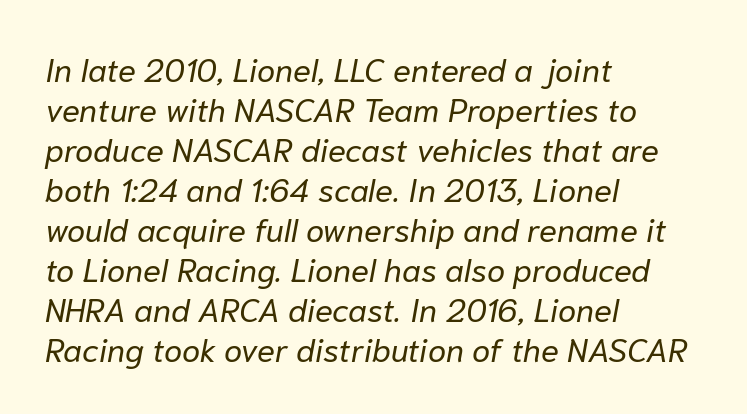
Beneath every word, the page is bare. Think of a printed novel: that variable character pitch is what you see here. Slanted lettering throughout. Weight: regular or lighter. Alignment: flush left.
